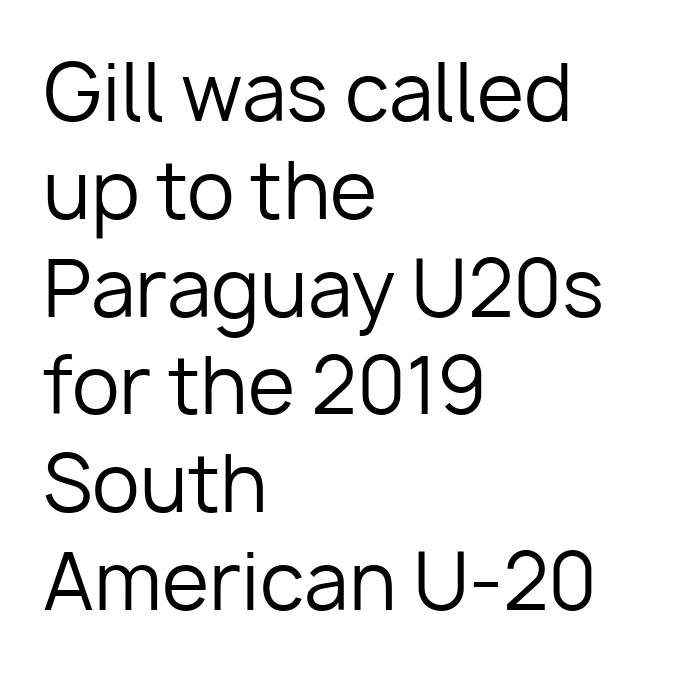
The image shows 77 px regular-weight sans-serif type, upright; set left-aligned, normal line spacing (1.27x), normal letter spacing, not underlined; low stroke contrast and a medium x-height.
